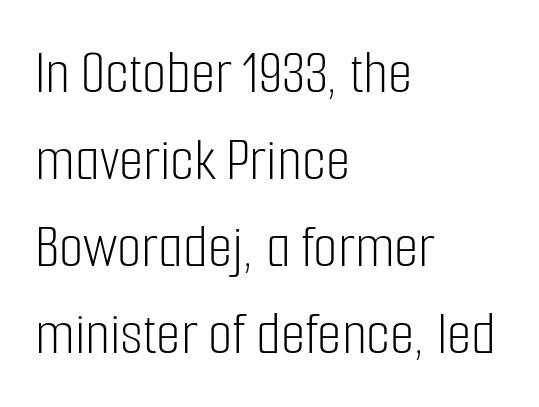
Q: Is the text bold? A: No.
Q: Is the text italic (slanted)? A: No, it is upright.
Q: Is the typeface a serif or a sans-serif typeface? A: Sans-serif.
Q: Is the text underlined? A: No.
Q: How is the paragraph aligned? A: Left-aligned.
Q: Is the spacing between letters normal or unusually wide? A: Normal.
Q: Is the spacing between lines tight, normal or loose? A: Normal.
Q: Width (condensed, normal, or wide)? A: Condensed.
Q: Stroke contrast? A: Low.
Q: x-height? A: Medium.
Q: Monospaced? A: No.
